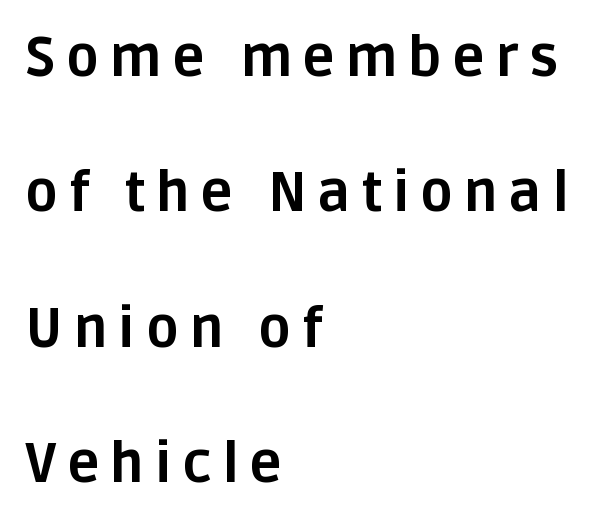
Every character sits straight up, as roman type does. Font category for this specimen: sans-serif. The face used here has the dense, thick strokes of a bold. Spacing verdict: proportional, widths tailored to each character. This rendering uses left alignment, leaving the right contour irregular. Rows of type keep a wide berth in the vertical direction.
